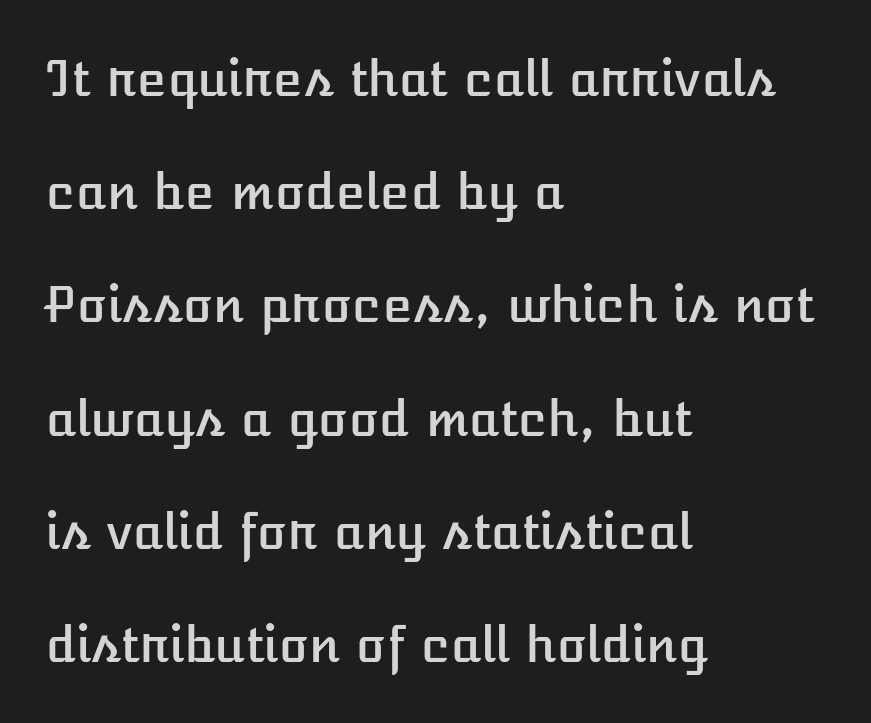
Q: Is the text italic (slanted)? A: No, it is upright.
Q: Is the text underlined? A: No.
Q: How is the paragraph aligned? A: Left-aligned.
Q: Is the spacing between letters normal or unusually wide? A: Normal.
Q: Is the spacing between lines tight, normal or loose? A: Loose.
Q: Width (condensed, normal, or wide)? A: Normal.
Q: Stroke contrast? A: Low.
Q: x-height? A: Medium.
Q: Monospaced? A: No.
